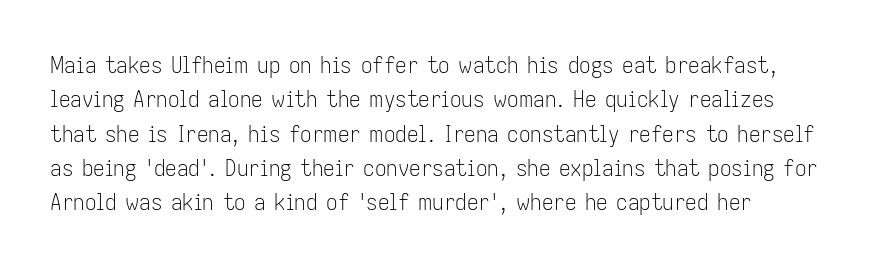
{"italic": "no", "bold": "no", "underline": "no", "line_spacing": "normal", "line_spacing_ratio": 1.49, "letter_spacing": "normal", "letter_spacing_em": 0.0, "glyph_px": 23}
